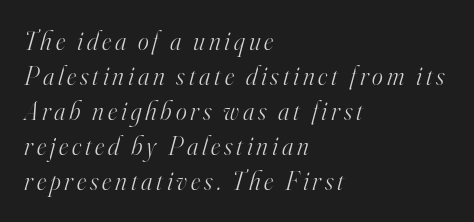
The image shows 26 px text type, italic (leaning right); set left-aligned, normal line spacing (1.35x), not underlined.
